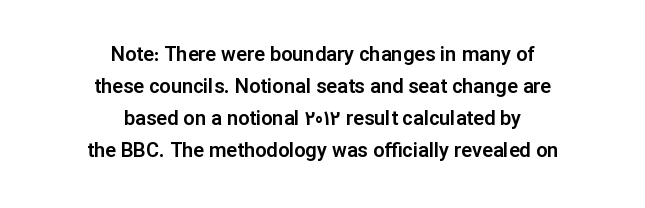
Q: Is the text italic (slanted)? A: No, it is upright.
Q: Is the text underlined? A: No.
Q: How is the paragraph aligned? A: Centered.
Q: Is the spacing between letters normal or unusually wide? A: Normal.
Q: Is the spacing between lines tight, normal or loose? A: Normal.
